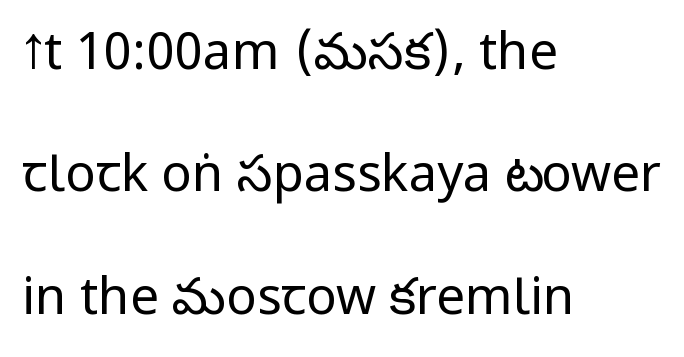
The image shows 51 px regular-weight, condensed sans-serif type, upright; set left-aligned, loose line spacing (2.4x), normal letter spacing, not underlined; low stroke contrast and a large x-height.
